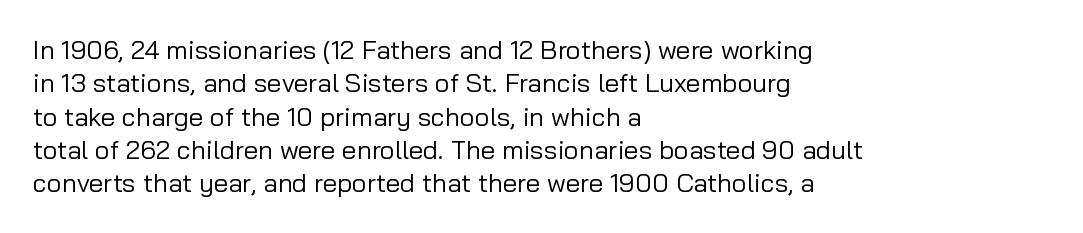
Compared with typical paragraphs, the rows here are spaced about the same. The letters stand straight up with perfectly vertical stems. Short and long lines alike share a common starting point at left. Is the stroke heavy? The answer is a plain regular-or-lighter. In terms of letterspacing, this is plain default setting. Just letters on the line, the space beneath them empty.
